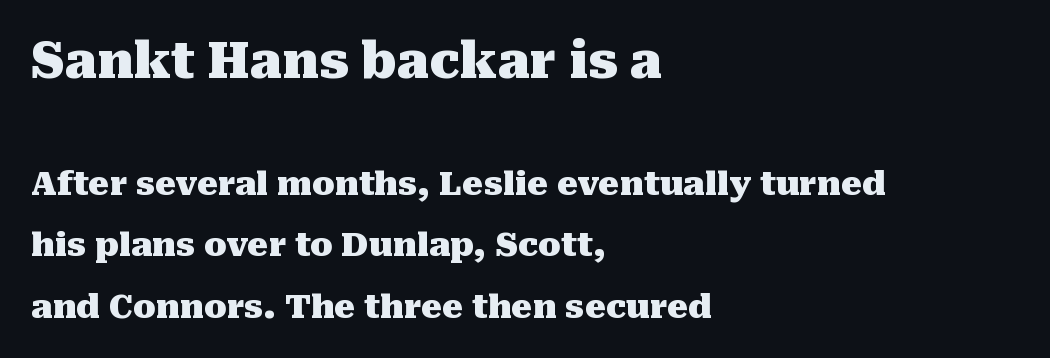
Looks like regular typesetting: each glyph gets only the width it needs. The axis of the letterforms is exactly vertical. In terms of letterform style, serifs are clearly present. The area under the type is left untouched. The type is set solid horizontally, with unmodified tracking.
